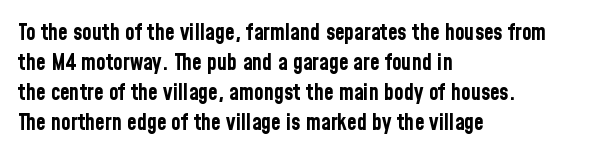
The paragraph shown leans on its left margin. This block has exactly the height ordinary leading produces. Italic: no, the glyphs are upright roman. The baseline area is clear.
